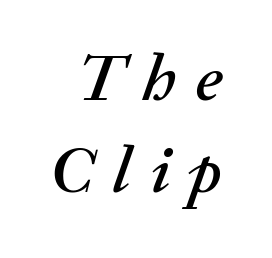
{"italic": "yes", "lean": "right", "slant_degrees": 20, "width": "normal", "stroke_contrast": "medium", "x_height": "medium", "monospaced": "no", "underline": "no", "line_spacing": "normal", "line_spacing_ratio": 1.41, "letter_spacing": "wide", "letter_spacing_em": 0.3, "glyph_px": 65}
